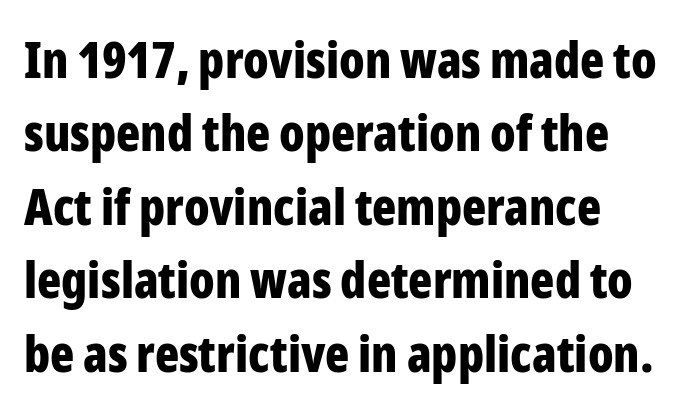
Q: Is the text bold? A: Yes.
Q: Is the text italic (slanted)? A: No, it is upright.
Q: Is the typeface a serif or a sans-serif typeface? A: Sans-serif.
Q: Is the text underlined? A: No.
Q: Is the spacing between letters normal or unusually wide? A: Normal.
Q: Is the spacing between lines tight, normal or loose? A: Normal.
Q: Width (condensed, normal, or wide)? A: Condensed.
Q: Stroke contrast? A: Low.
Q: x-height? A: Medium.
Q: Monospaced? A: No.
